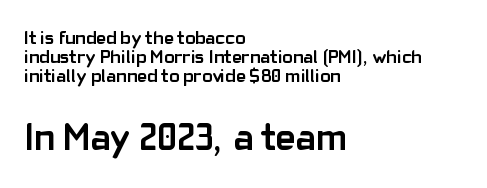
The image shows 38 px semibold sans-serif type, upright; set left-aligned, tight line spacing (0.99x), normal letter spacing, not underlined; the second (bottom) block is 2.0x larger; low stroke contrast and a medium x-height.
